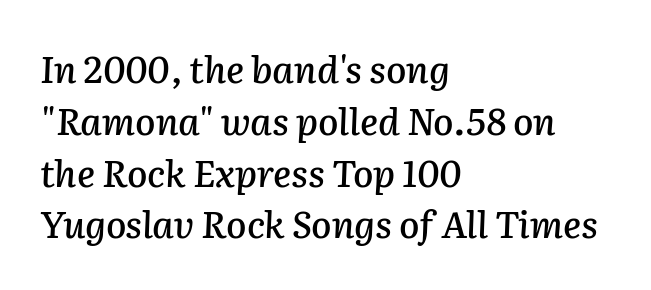
Q: Is the text italic (slanted)? A: Yes, it leans right by about 2 degrees.
Q: Is the text underlined? A: No.
Q: How is the paragraph aligned? A: Left-aligned.
Q: Is the spacing between letters normal or unusually wide? A: Normal.
Q: Is the spacing between lines tight, normal or loose? A: Normal.
Q: Width (condensed, normal, or wide)? A: Normal.
Q: Stroke contrast? A: Low.
Q: x-height? A: Medium.
Q: Monospaced? A: No.
